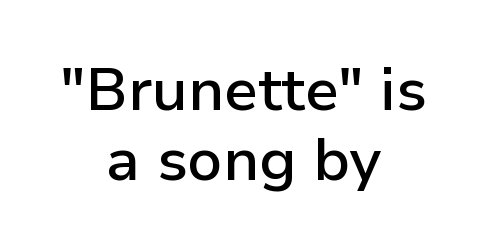
Q: Is the text bold? A: Semi-bold.
Q: Is the text italic (slanted)? A: No, it is upright.
Q: Is the typeface a serif or a sans-serif typeface? A: Sans-serif.
Q: Is the text underlined? A: No.
Q: How is the paragraph aligned? A: Centered.
Q: Is the spacing between letters normal or unusually wide? A: Normal.
Q: Width (condensed, normal, or wide)? A: Normal.
Q: Stroke contrast? A: Low.
Q: x-height? A: Medium.
Q: Monospaced? A: No.
